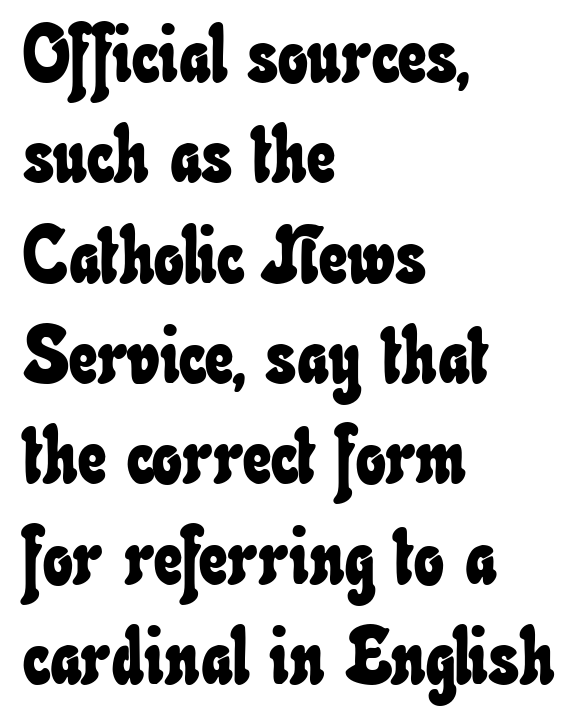
Q: Is the text underlined? A: No.
Q: How is the paragraph aligned? A: Left-aligned.
Q: Is the spacing between letters normal or unusually wide? A: Normal.
Q: Is the spacing between lines tight, normal or loose? A: Normal.
Q: Width (condensed, normal, or wide)? A: Condensed.
Q: Stroke contrast? A: Low.
Q: x-height? A: Small.
Q: Monospaced? A: No.
